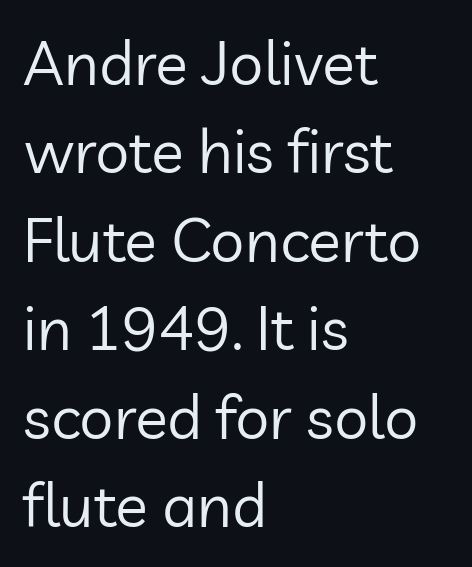
The image shows 61 px regular-weight sans-serif type, upright; set left-aligned, normal line spacing (1.45x), normal letter spacing, not underlined; low stroke contrast and a medium x-height.
